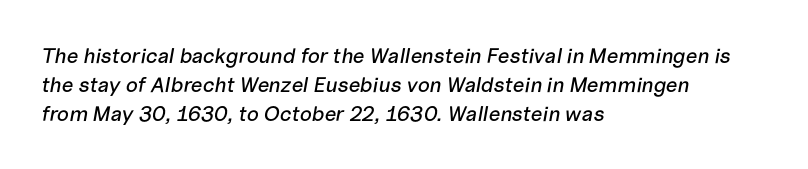
{"italic": "yes", "lean": "right", "slant_degrees": 10, "underline": "no", "align": "left", "line_spacing": "normal", "line_spacing_ratio": 1.37, "letter_spacing": "normal", "letter_spacing_em": 0.0, "glyph_px": 21}
